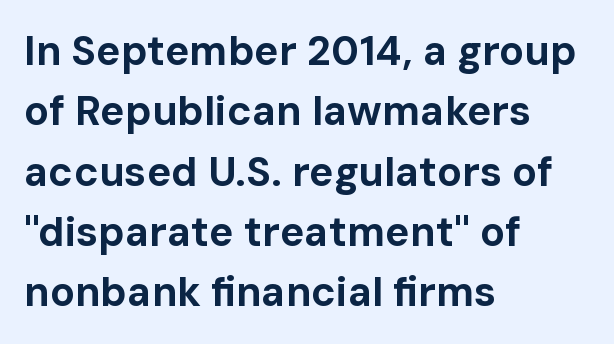
Q: Is the text bold? A: Yes.
Q: Is the text italic (slanted)? A: No, it is upright.
Q: Is the typeface a serif or a sans-serif typeface? A: Sans-serif.
Q: Is the text underlined? A: No.
Q: How is the paragraph aligned? A: Left-aligned.
Q: Is the spacing between letters normal or unusually wide? A: Normal.
Q: Is the spacing between lines tight, normal or loose? A: Normal.
Q: Width (condensed, normal, or wide)? A: Normal.
Q: Stroke contrast? A: Low.
Q: x-height? A: Medium.
Q: Monospaced? A: No.
